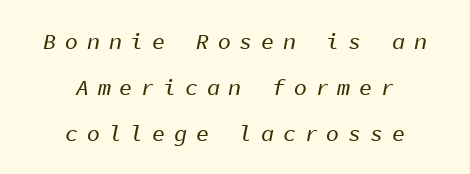
The type is letterspaced generously, with wide tracking. In terms of leading, this rendering errs on the spacious side. Which margin do the lines hug? Neither — every line sits in the middle. The specimen omits any rule beneath the text block's lines.
